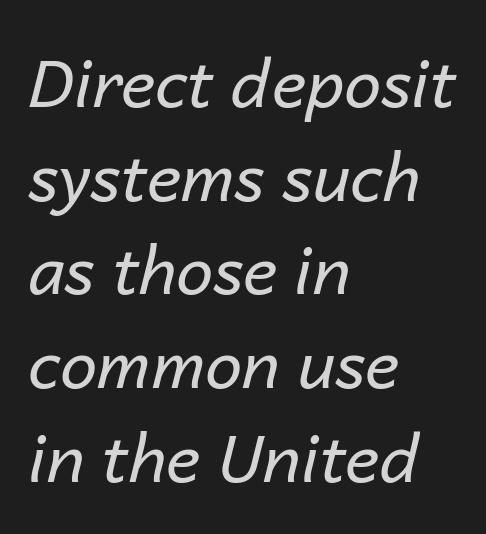
Q: Is the text bold? A: No.
Q: Is the text italic (slanted)? A: Yes, it leans right by about 14 degrees.
Q: Is the text underlined? A: No.
Q: How is the paragraph aligned? A: Left-aligned.
Q: Is the spacing between letters normal or unusually wide? A: Normal.
Q: Is the spacing between lines tight, normal or loose? A: Normal.
Q: Width (condensed, normal, or wide)? A: Normal.
Q: Stroke contrast? A: Low.
Q: x-height? A: Medium.
Q: Monospaced? A: No.
